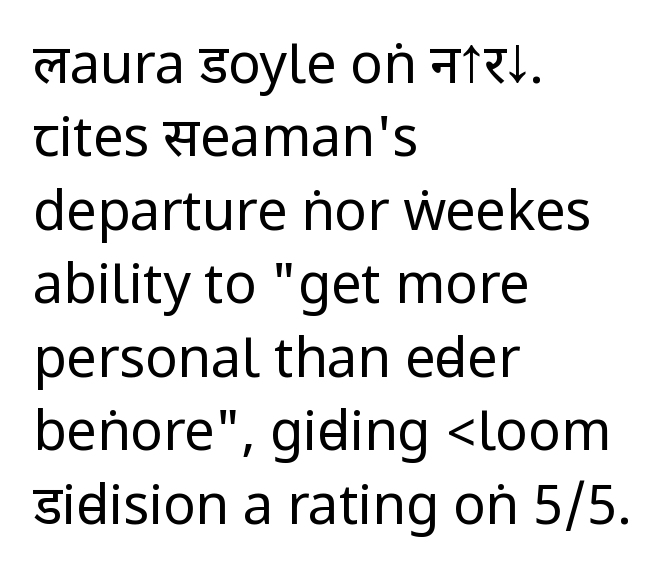
The image shows 54 px regular-weight, condensed sans-serif type, upright; set left-aligned, normal line spacing (1.36x), normal letter spacing, not underlined; low stroke contrast.
